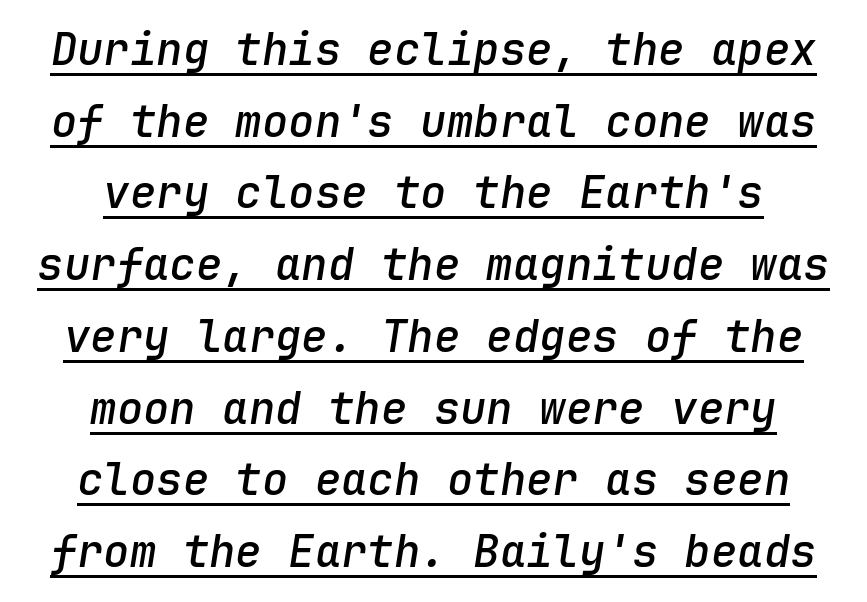
The rendering uses the underline text-decoration. Set as a demibold, roughly 600 on the weight scale. Students, note that the glyphs here touch the page at normal intervals. Interline gaps are of average width in this sample. You could count columns in this text — the font is strictly monospaced. Where is the straight margin? There isn't one; the lines are centered.
